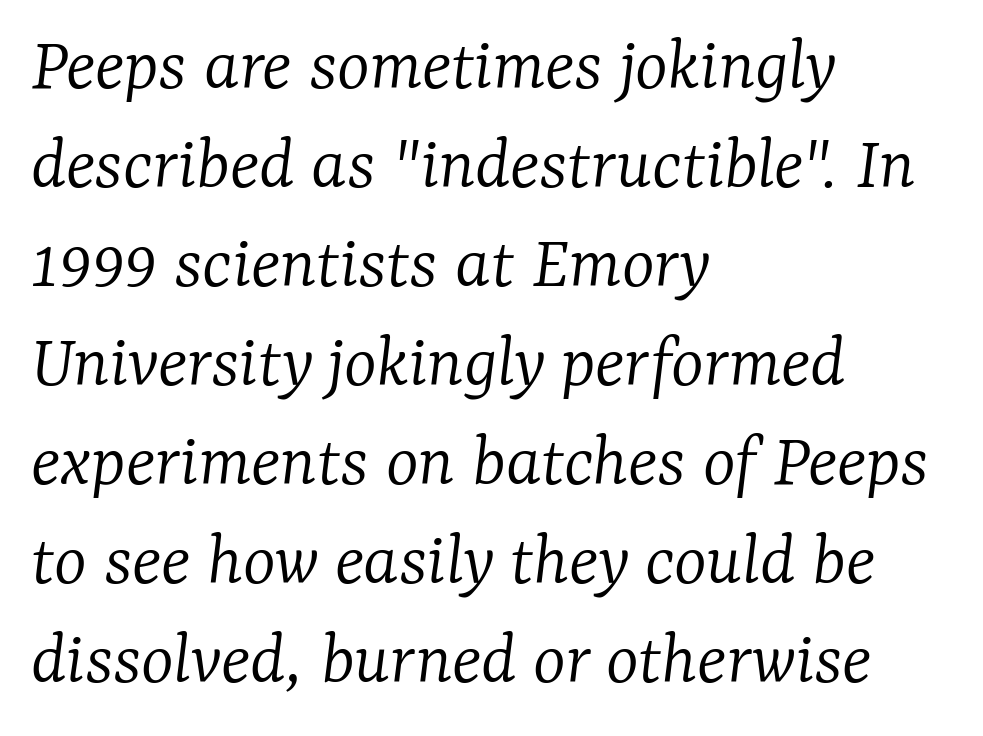
Nothing heavy about these letters — not bold at all. Glance below the letters and you will spot only blank space. Notice how descenders clear the ascenders below comfortably — that's standard leading. There is no visible air inserted between adjacent glyphs. You could not count columns in this text — the font is proportionally spaced. Designer's note — italics engaged.
